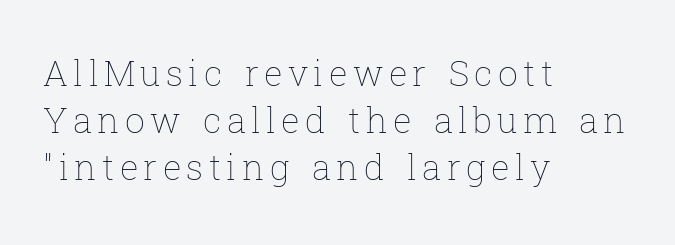
Q: Is the text bold? A: No.
Q: Is the text italic (slanted)? A: No, it is upright.
Q: Is the text underlined? A: No.
Q: How is the paragraph aligned? A: Left-aligned.
Q: Is the spacing between lines tight, normal or loose? A: Normal.
Q: Width (condensed, normal, or wide)? A: Normal.
Q: Stroke contrast? A: Low.
Q: x-height? A: Medium.
Q: Monospaced? A: No.
